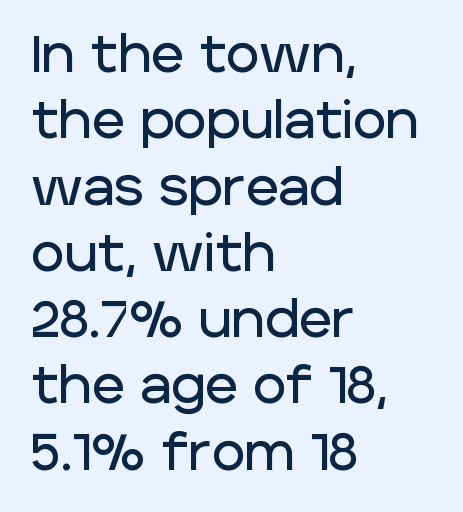
{"serif": "no", "italic": "no", "width": "normal", "stroke_contrast": "low", "x_height": "large", "monospaced": "no", "underline": "no", "align": "left", "line_spacing": "normal", "line_spacing_ratio": 1.3, "letter_spacing": "normal", "letter_spacing_em": 0.0, "glyph_px": 51}
